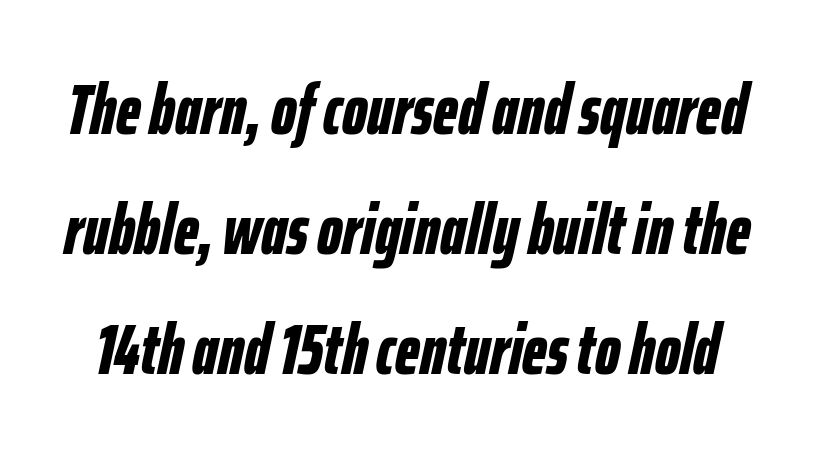
The image shows 71 px bold, condensed type, italic (leaning right); set normal line spacing (1.69x), normal letter spacing, not underlined; low stroke contrast and a medium x-height.
